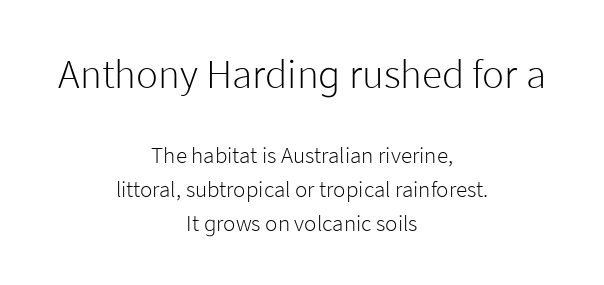
The image shows 41 px light sans-serif type, upright; set centered, normal line spacing (1.47x), normal letter spacing, not underlined; the first (top) block is 1.78x larger; low stroke contrast and a medium x-height.
